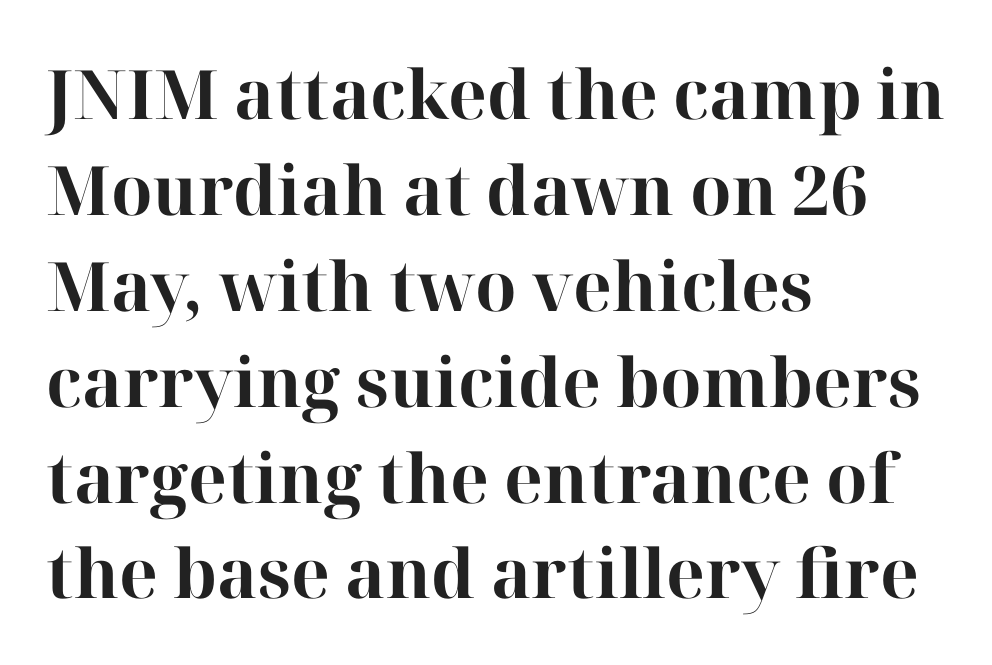
{"serif": "yes", "italic": "no", "bold": "yes", "weight": "bold", "width": "normal", "stroke_contrast": "high", "x_height": "medium", "monospaced": "no", "underline": "no", "align": "left", "line_spacing": "normal", "line_spacing_ratio": 1.41, "letter_spacing": "normal", "letter_spacing_em": 0.0, "glyph_px": 68}
